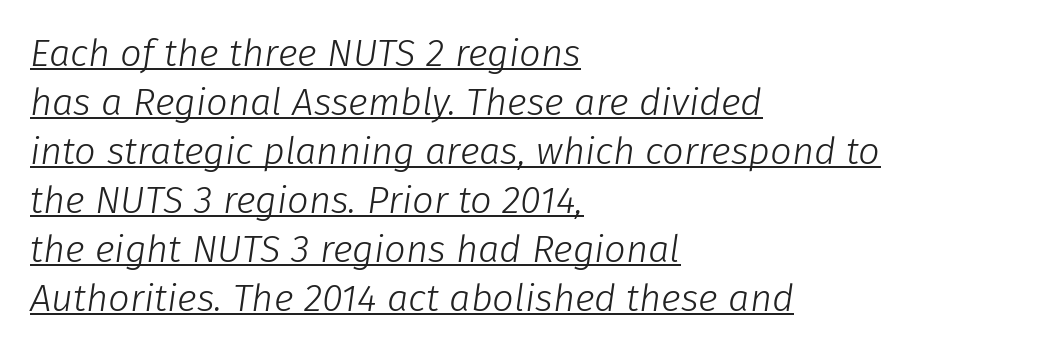
{"italic": "yes", "lean": "right", "slant_degrees": 8, "bold": "no", "weight": "light", "width": "normal", "stroke_contrast": "low", "x_height": "medium", "monospaced": "no", "underline": "yes", "align": "left", "line_spacing": "normal", "line_spacing_ratio": 1.29, "letter_spacing": "normal", "letter_spacing_em": 0.0, "glyph_px": 38}
